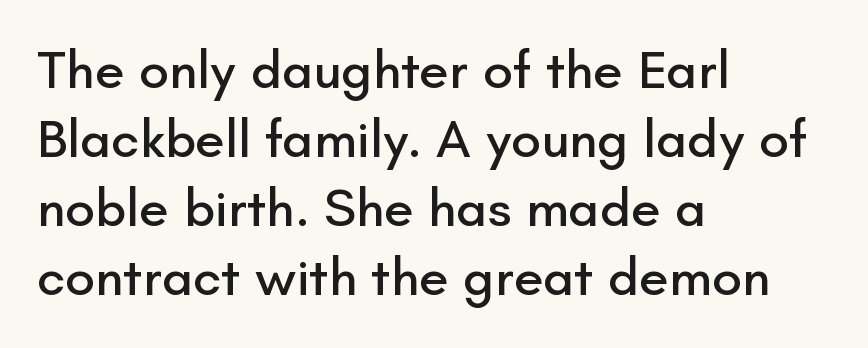
The image shows 54 px sans-serif type, upright; set left-aligned, normal line spacing (1.28x), normal letter spacing, not underlined; low stroke contrast and a small x-height.
